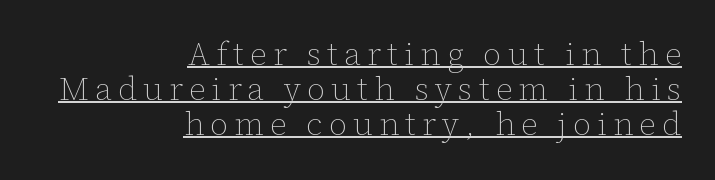
The image shows 32 px thin type, upright; set right-aligned, tight line spacing (1.09x), underlined; low stroke contrast and a medium x-height.
